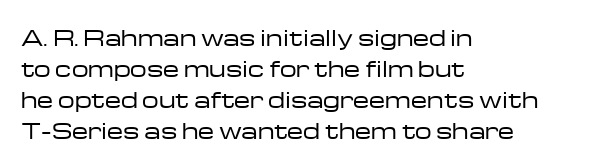
No chunkiness to these letters — they're not bold. The area under the type is left untouched. This rendering uses left alignment, leaving the right contour irregular. The font's upright variant was chosen for this text. Compared with typical body copy, the letter spacing here is the same.
